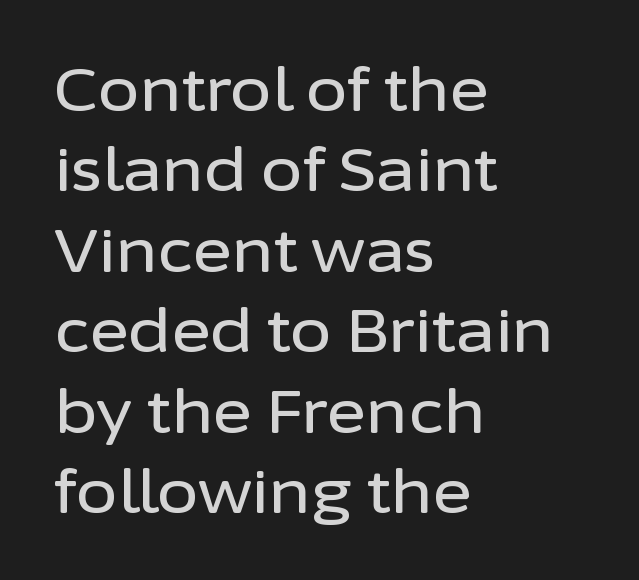
{"serif": "no", "italic": "no", "width": "normal", "stroke_contrast": "low", "x_height": "medium", "monospaced": "no", "underline": "no", "align": "left", "line_spacing": "normal", "line_spacing_ratio": 1.34, "letter_spacing": "normal", "letter_spacing_em": 0.0, "glyph_px": 60}
